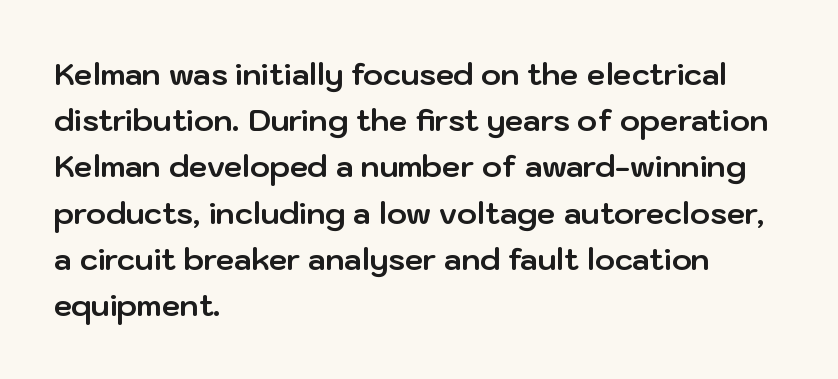
Q: Is the text bold? A: Yes.
Q: Is the text italic (slanted)? A: No, it is upright.
Q: Is the typeface a serif or a sans-serif typeface? A: Sans-serif.
Q: Is the text underlined? A: No.
Q: How is the paragraph aligned? A: Left-aligned.
Q: Is the spacing between letters normal or unusually wide? A: Normal.
Q: Is the spacing between lines tight, normal or loose? A: Normal.
Q: Width (condensed, normal, or wide)? A: Normal.
Q: Stroke contrast? A: Low.
Q: x-height? A: Medium.
Q: Monospaced? A: No.
